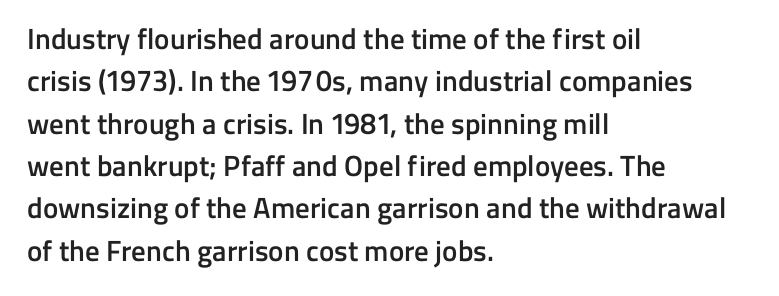
Q: Is the text bold? A: Semi-bold.
Q: Is the text italic (slanted)? A: No, it is upright.
Q: Is the typeface a serif or a sans-serif typeface? A: Sans-serif.
Q: Is the text underlined? A: No.
Q: How is the paragraph aligned? A: Left-aligned.
Q: Is the spacing between letters normal or unusually wide? A: Normal.
Q: Is the spacing between lines tight, normal or loose? A: Normal.
Q: Width (condensed, normal, or wide)? A: Normal.
Q: Stroke contrast? A: Low.
Q: x-height? A: Medium.
Q: Monospaced? A: No.
